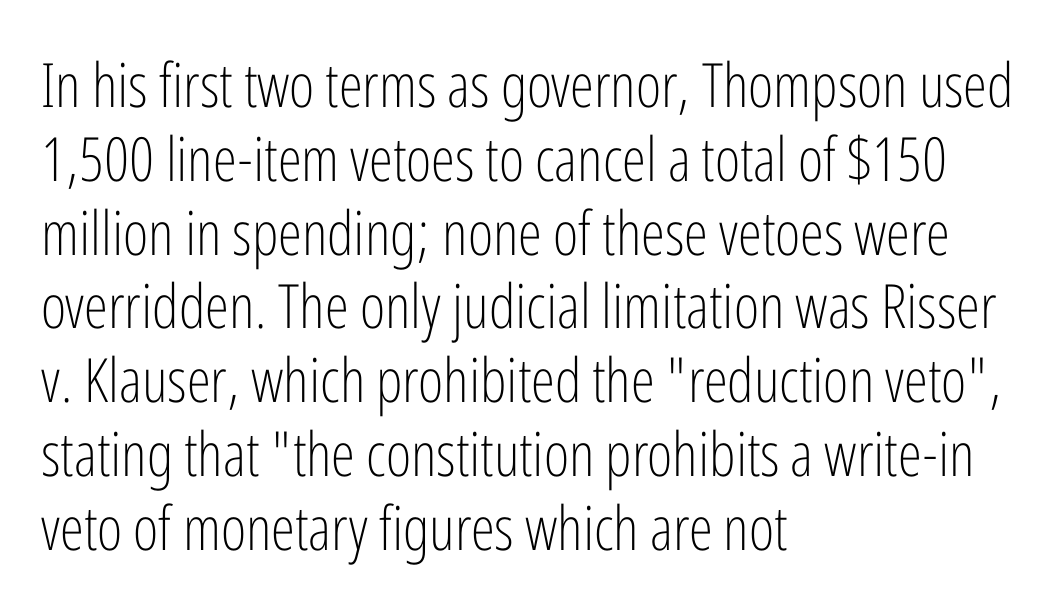
The image shows 61 px light, condensed sans-serif type, upright; set left-aligned, line spacing 1.21x, normal letter spacing, not underlined; low stroke contrast and a medium x-height.
